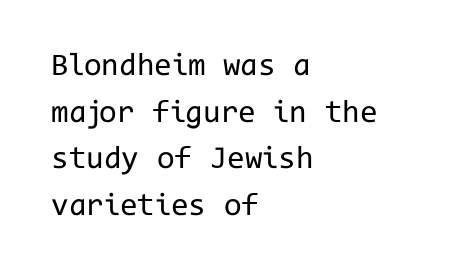
Each letter's strokes conclude bluntly, with no projecting serifs. Which margin do the lines hug? The left one — the right edge is uneven. No word sits above an underline. The line texture is even and compact thanks to regular tracking. Italic: no, the glyphs are upright roman. The space between consecutive lines is moderate.
